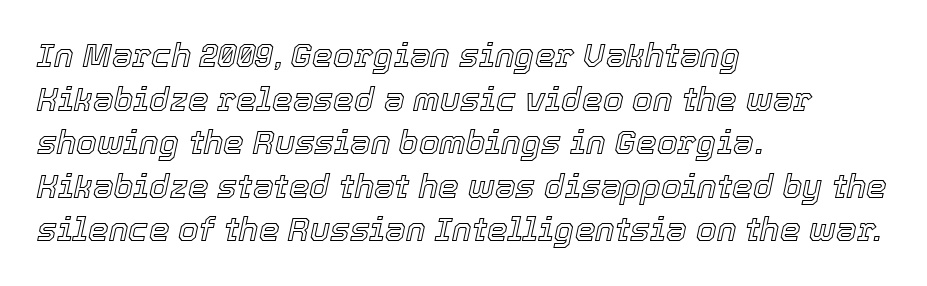
{"italic": "yes", "lean": "right", "slant_degrees": 12, "width": "normal", "x_height": "medium", "monospaced": "no", "underline": "no", "align": "left", "line_spacing": "normal", "line_spacing_ratio": 1.32, "letter_spacing": "normal", "letter_spacing_em": 0.0, "glyph_px": 33}
